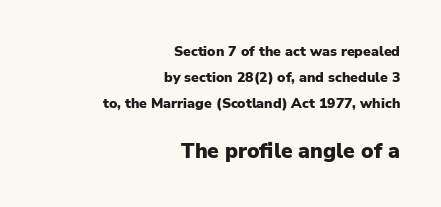
{"italic": "no", "bold": "yes", "underline": "no", "align": "right", "line_spacing_ratio": 1.86, "letter_spacing": "normal", "letter_spacing_em": 0.0, "larger_block": "second", "size_ratio": 1.5, "glyph_px": 21}
